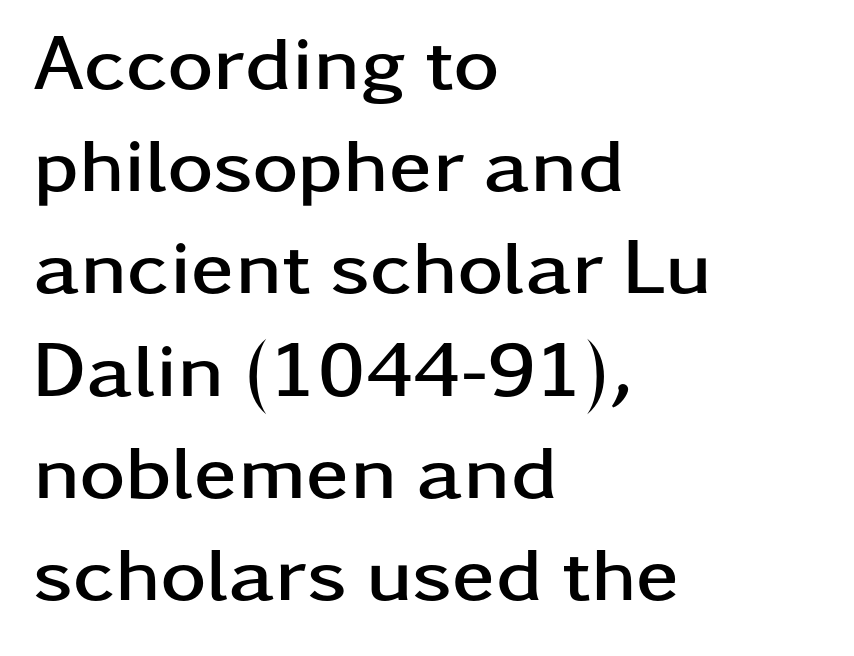
The image shows 78 px semibold, wide sans-serif type, upright; set left-aligned, normal line spacing (1.31x), normal letter spacing, not underlined; low stroke contrast and a medium x-height.
